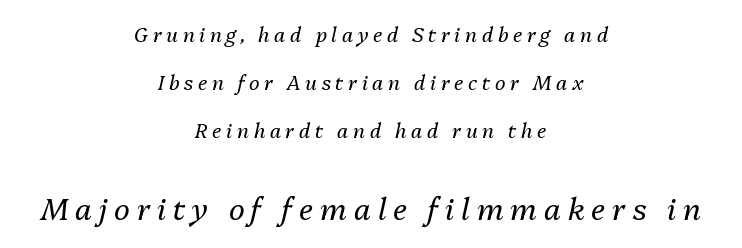
{"italic": "yes", "lean": "right", "slant_degrees": 13, "bold": "no", "weight": "regular", "width": "normal", "stroke_contrast": "medium", "x_height": "medium", "monospaced": "no", "underline": "no", "align": "center", "line_spacing": "loose", "line_spacing_ratio": 2.39, "letter_spacing": "wide", "letter_spacing_em": 0.23, "larger_block": "second", "size_ratio": 1.5, "glyph_px": 30}
